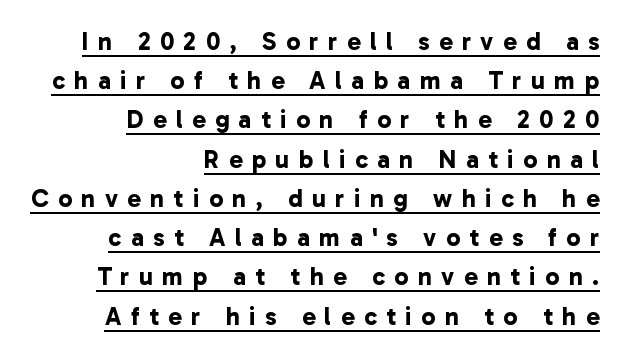
{"bold": "yes", "underline": "yes", "align": "right", "line_spacing": "normal", "line_spacing_ratio": 1.57, "letter_spacing": "wide", "letter_spacing_em": 0.38, "glyph_px": 25}
